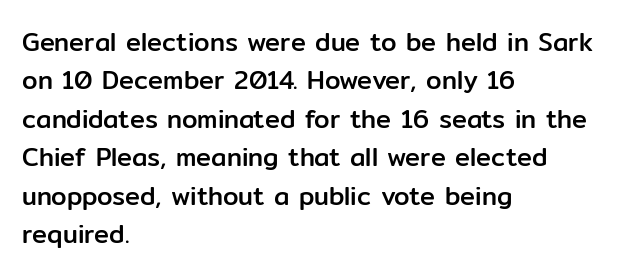
{"italic": "no", "underline": "no", "align": "left", "line_spacing": "normal", "line_spacing_ratio": 1.54, "letter_spacing": "normal", "letter_spacing_em": 0.0, "glyph_px": 25}
